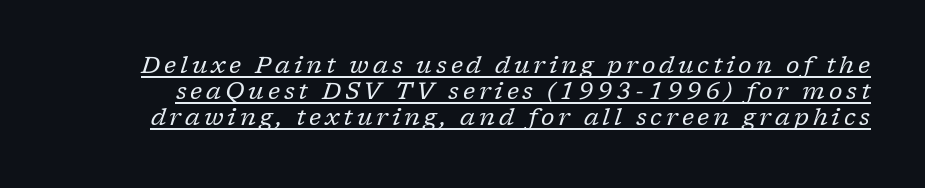
{"italic": "yes", "lean": "right", "slant_degrees": 17, "bold": "no", "underline": "yes", "line_spacing": "tight", "line_spacing_ratio": 1.09, "glyph_px": 24}
